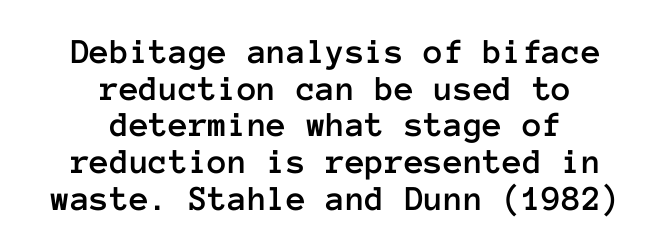
The designer dialed line spacing down below the default. The passage shown is typed in a monospace face where columns stay perfectly aligned. Vertical strokes here are truly vertical. Notice how the passage keeps no hard edge, just a central spine. Bare-footed words on every line.
